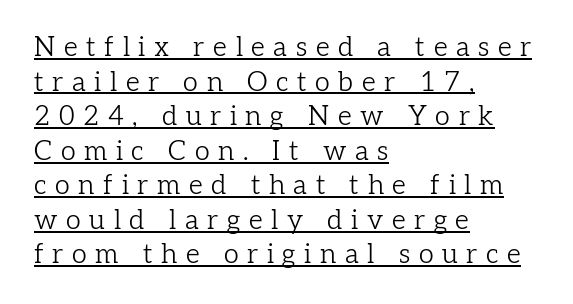
A typesetter would call this leading conventional body-copy spacing. When letters stand straight like this, we call the style roman or upright. Every row of glyphs begins at an identical x-position on the left. Each stroke keeps to a modest, everyday thickness or less. Underline: present. Words appear elongated and porous because spacing is wide.
